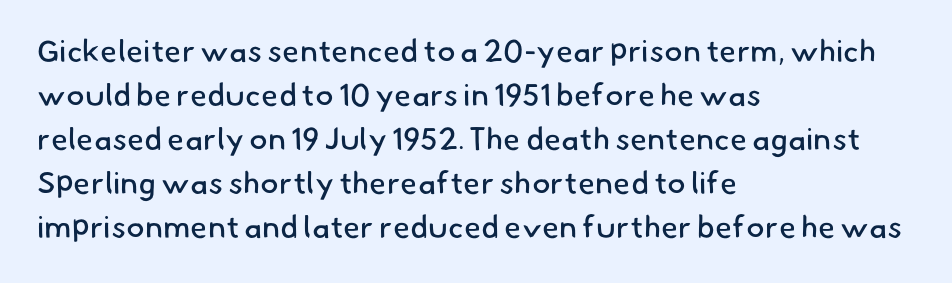
The image shows 31 px regular-weight sans-serif type; set left-aligned, normal line spacing (1.42x), normal letter spacing, not underlined; low stroke contrast and a small x-height.
